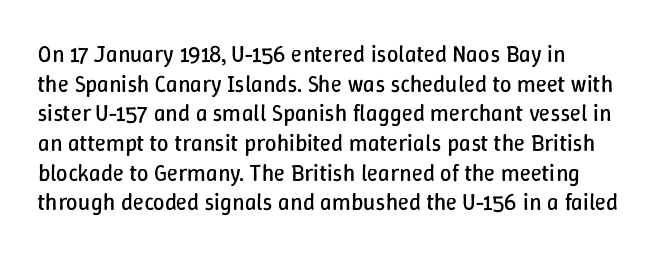
The image shows 23 px text type, upright; set left-aligned, normal line spacing (1.29x), normal letter spacing, not underlined.
